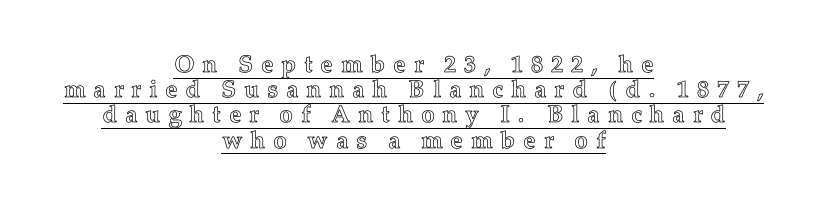
{"italic": "no", "underline": "yes", "align": "center", "line_spacing": "tight", "line_spacing_ratio": 1.05, "letter_spacing": "wide", "letter_spacing_em": 0.33, "glyph_px": 24}
